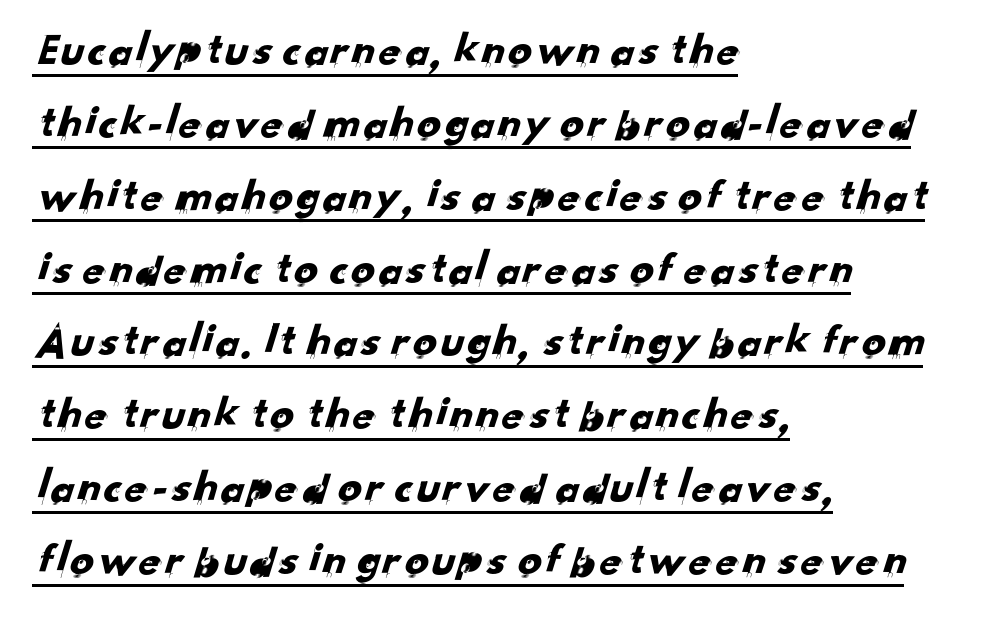
This rendering uses left alignment, leaving the right contour irregular. You can tell from the bare stems that sans-serif type was used. The tracking reads as untouched default to a designer's eye. The typesetter has applied underlining to the passage shown. How would I describe the line gaps? Plain and ordinary.
